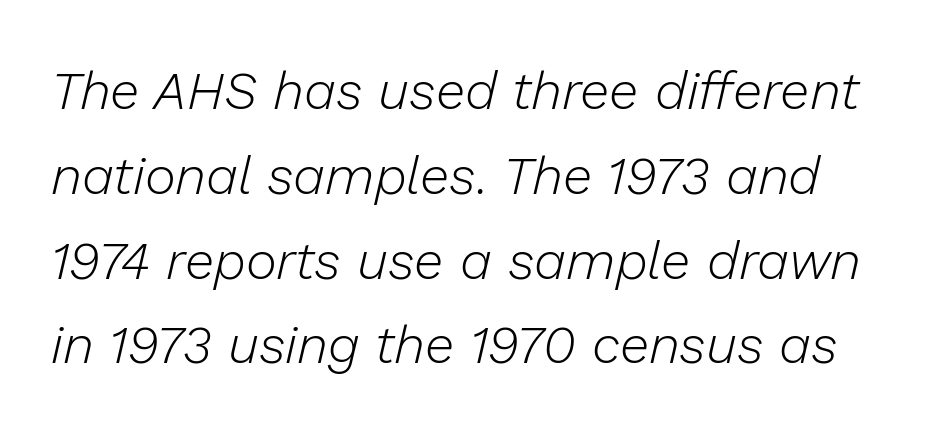
{"italic": "yes", "lean": "right", "slant_degrees": 13, "bold": "no", "weight": "light", "width": "normal", "stroke_contrast": "low", "x_height": "medium", "monospaced": "no", "underline": "no", "line_spacing": "normal", "line_spacing_ratio": 1.6, "letter_spacing": "normal", "letter_spacing_em": 0.0, "glyph_px": 53}
